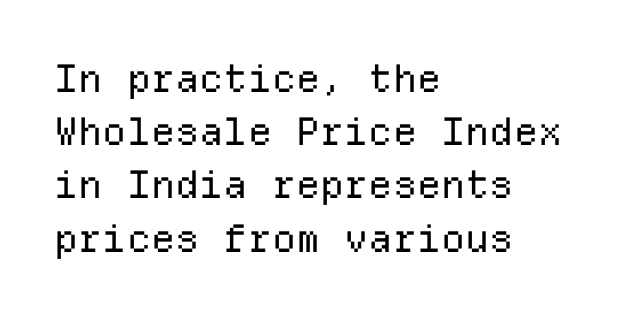
{"serif": "no", "italic": "no", "bold": "no", "weight": "regular", "width": "normal", "stroke_contrast": "low", "x_height": "medium", "monospaced": "yes", "underline": "no", "align": "left", "line_spacing": "normal", "line_spacing_ratio": 1.4, "letter_spacing": "normal", "letter_spacing_em": 0.0, "glyph_px": 38}
